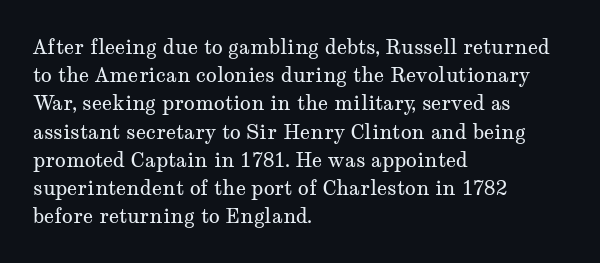
The image shows 20 px text type, upright; set left-aligned, normal line spacing (1.41x), normal letter spacing, not underlined.
